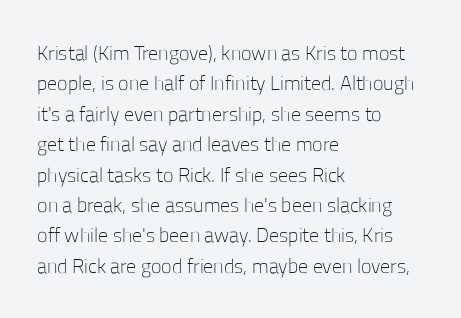
The image shows 20 px text type, upright; set left-aligned, normal line spacing (1.52x), normal letter spacing, not underlined.
